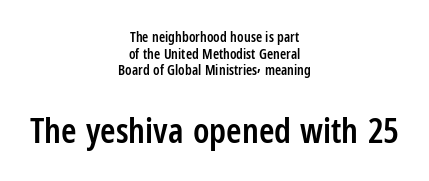
{"serif": "no", "italic": "no", "bold": "semi", "weight": "semibold", "width": "condensed", "stroke_contrast": "low", "x_height": "medium", "monospaced": "no", "underline": "no", "align": "center", "line_spacing_ratio": 1.19, "letter_spacing": "normal", "letter_spacing_em": 0.0, "larger_block": "second", "size_ratio": 2.5, "glyph_px": 35}
